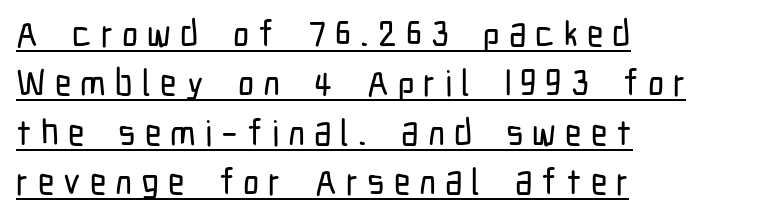
{"serif": "no", "italic": "no", "width": "condensed", "stroke_contrast": "low", "x_height": "medium", "monospaced": "no", "underline": "yes", "align": "left", "line_spacing": "normal", "line_spacing_ratio": 1.37, "letter_spacing": "wide", "letter_spacing_em": 0.25, "glyph_px": 36}
